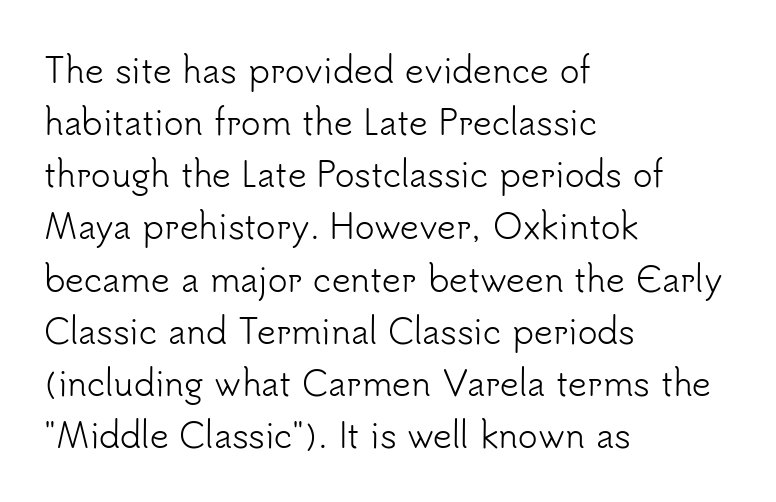
No extra ink here — the face is not bold. You can tell from the bare stems that sans-serif type was used. The typography opts for an upright posture over an oblique one. Tracking here is standard; glyphs follow each other at the usual distance. The space directly below the letters is spotless. The rendering anchors every line to the left-hand side.
